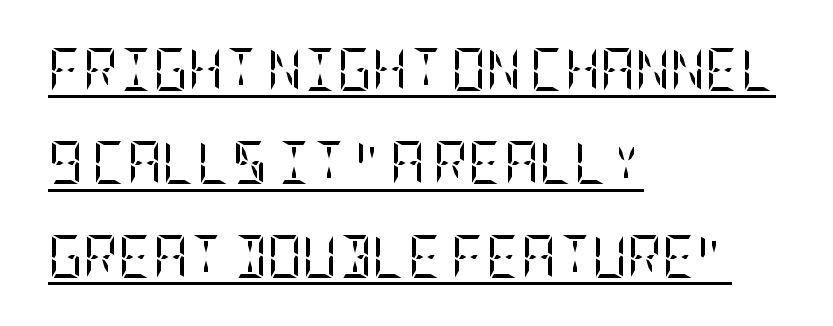
{"serif": "yes", "italic": "no", "bold": "no", "weight": "regular", "width": "condensed", "stroke_contrast": "low", "x_height": "large", "underline": "yes", "align": "left", "line_spacing": "loose", "line_spacing_ratio": 2.17, "letter_spacing": "normal", "letter_spacing_em": 0.0, "glyph_px": 43}
